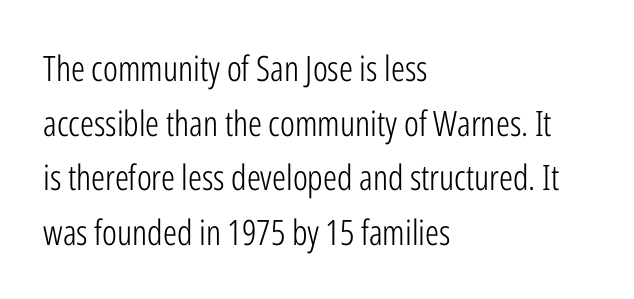
The string is rendered with underlining switched off. The lines are quadded left. The rendering keeps characters at their native spacing. Every stem runs plumb, perpendicular to the baseline. Stem width sits at or under what a default text font uses.
